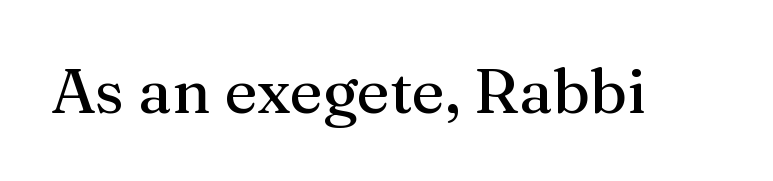
A typesetter would mark this as roman, not italic. You could not count columns in this text — the font is proportionally spaced. The passage shown has conventional tracking throughout. Is the type heavy? It reads as light-to-regular instead. Observe the serifs anchoring each vertical stroke in this sample. Rule under the text: the space is simply empty.
